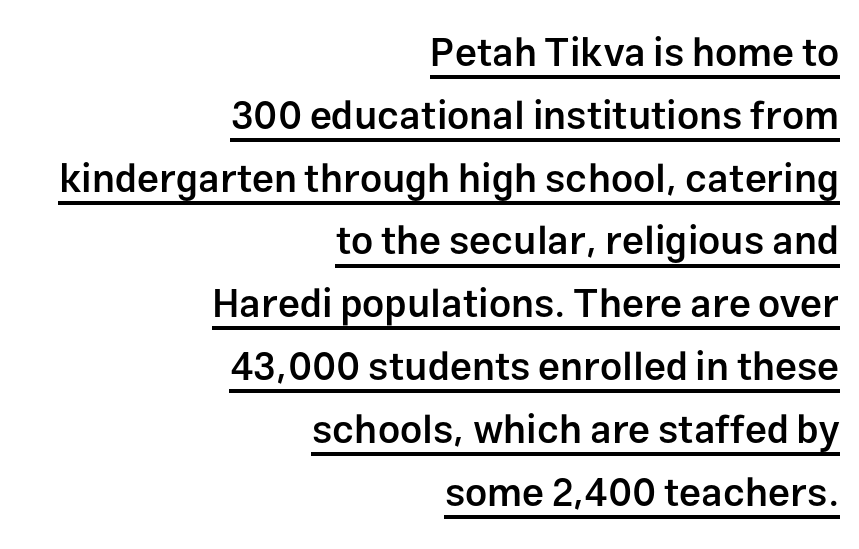
The image shows 39 px semibold sans-serif type, upright; set right-aligned, normal line spacing (1.61x), normal letter spacing, underlined; low stroke contrast and a medium x-height.
